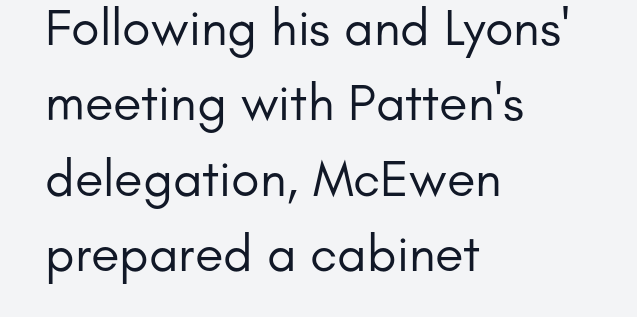
Heft: none added — not bold. Observe the ordinary spacing: letters are neighbours, not strangers. The rendering uses a moderate line-height, typical for paragraphs. Proportional: the letters do not fall into vertical columns. Designer's note — italics off, roman on.
